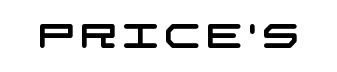
{"serif": "no", "width": "wide", "stroke_contrast": "low", "x_height": "large", "underline": "no", "glyph_px": 33}
